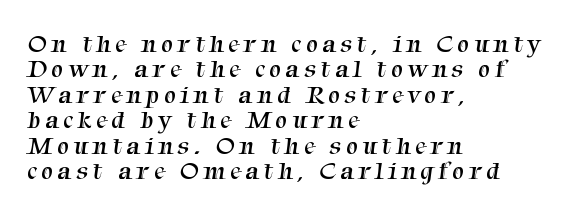
These lines stack with their left ends in a neat column. Horizontal bands of white between lines are thin slivers. Descender tails drop into unmarked territory. The cut favours lightness, reaching ordinary text weight at its darkest.
